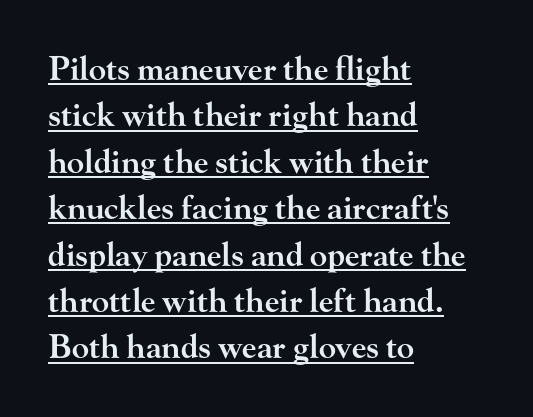
The image shows 32 px semibold, wide serif type, upright; set left-aligned, normal line spacing (1.45x), normal letter spacing, underlined; high stroke contrast and a small x-height.
